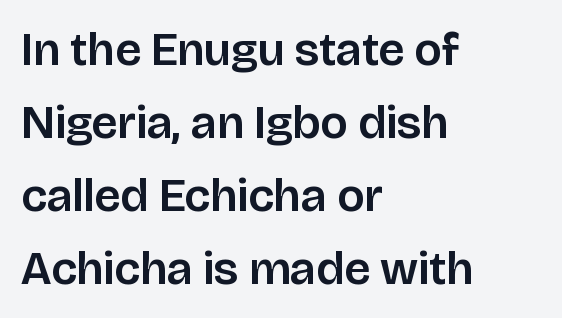
Does the type have serifs? No, each stem ends abruptly. The space directly below the letters is spotless. Notice how the stems are strictly vertical — no italics here. Regarding leading, the lines here are spaced in the standard way.
